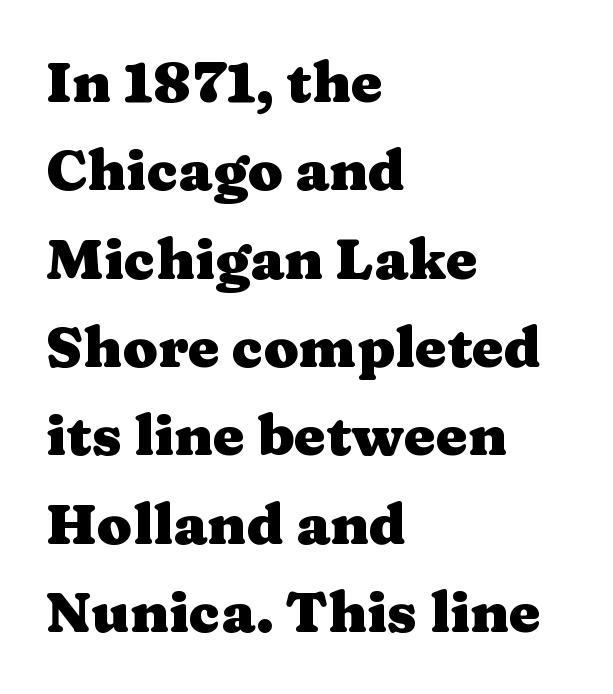
The image shows 57 px heavy, wide serif type, upright; set left-aligned, normal line spacing (1.55x), normal letter spacing, not underlined; medium stroke contrast and a medium x-height.
